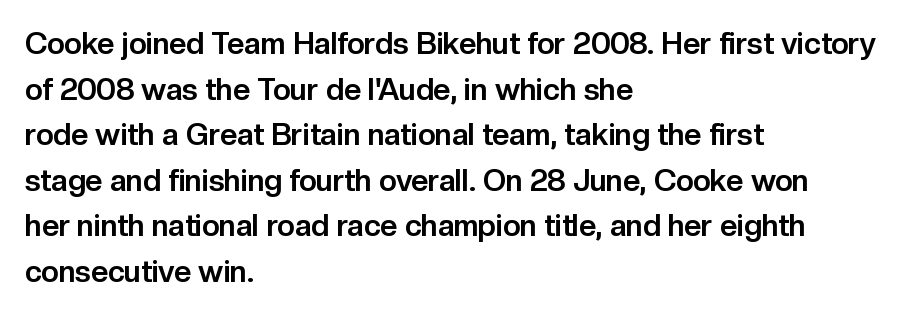
{"serif": "no", "italic": "no", "bold": "yes", "weight": "bold", "width": "normal", "stroke_contrast": "low", "x_height": "medium", "monospaced": "no", "underline": "no", "align": "left", "line_spacing": "normal", "line_spacing_ratio": 1.52, "letter_spacing": "normal", "letter_spacing_em": 0.0, "glyph_px": 30}
